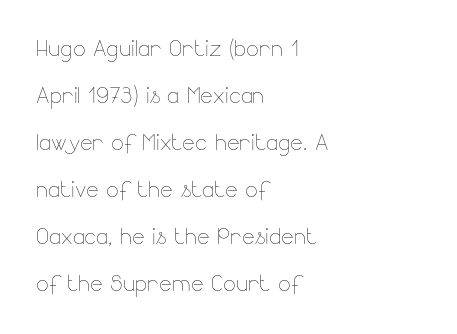
The image shows 30 px thin type, upright; set left-aligned, normal line spacing (1.57x), normal letter spacing, not underlined; low stroke contrast and a small x-height.
